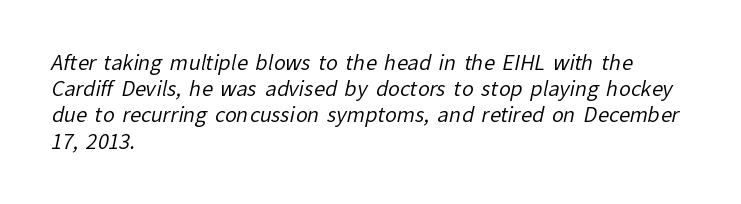
Q: Is the text bold? A: No.
Q: Is the text underlined? A: No.
Q: How is the paragraph aligned? A: Left-aligned.
Q: Is the spacing between letters normal or unusually wide? A: Normal.
Q: Is the spacing between lines tight, normal or loose? A: Normal.
